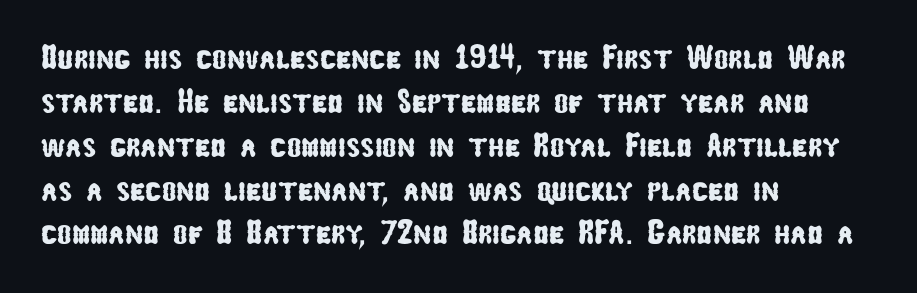
The image shows 34 px condensed sans-serif type; set left-aligned, normal line spacing (1.29x), normal letter spacing, not underlined; low stroke contrast and a medium x-height.
